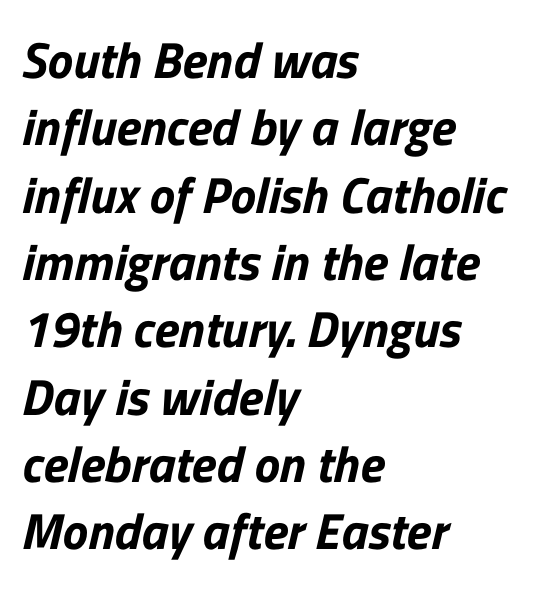
The image shows 51 px sans-serif type; set left-aligned, normal line spacing (1.32x), normal letter spacing, not underlined; low stroke contrast and a medium x-height.
